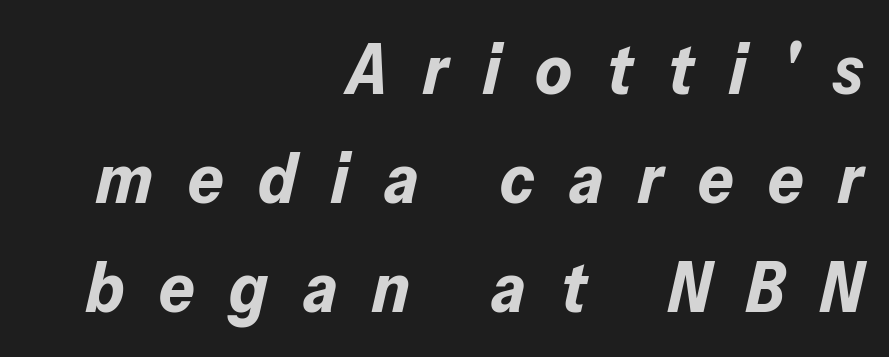
The image shows 70 px bold type, italic (leaning right); set right-aligned, normal line spacing (1.56x), unusually wide letter spacing (+0.5 em), not underlined; low stroke contrast and a medium x-height.
